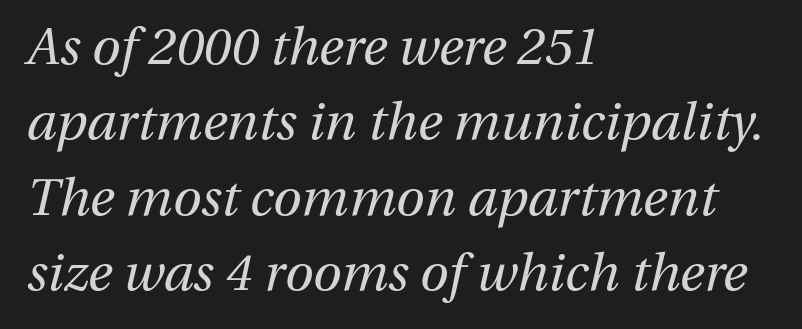
The image shows 52 px regular-weight type, italic (leaning right); set left-aligned, normal line spacing (1.45x), normal letter spacing, not underlined; medium stroke contrast and a medium x-height.
